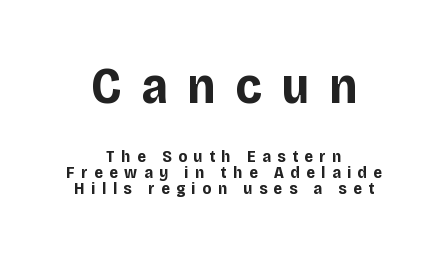
The image shows 52 px bold sans-serif type, upright; set centered, tight line spacing (0.96x), unusually wide letter spacing (+0.38 em), not underlined; the first (top) block is 3.06x larger; low stroke contrast and a large x-height.
